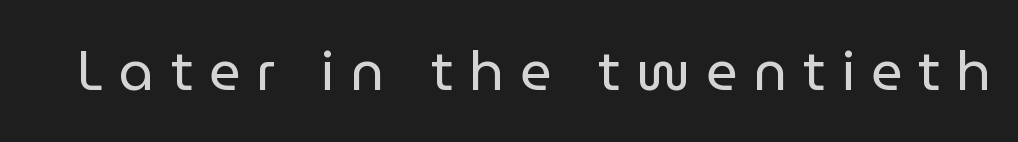
Q: Is the text bold? A: No.
Q: Is the text italic (slanted)? A: No, it is upright.
Q: Is the typeface a serif or a sans-serif typeface? A: Sans-serif.
Q: Is the text underlined? A: No.
Q: Is the spacing between letters normal or unusually wide? A: Unusually wide.
Q: Width (condensed, normal, or wide)? A: Normal.
Q: Stroke contrast? A: Low.
Q: x-height? A: Medium.
Q: Monospaced? A: No.
